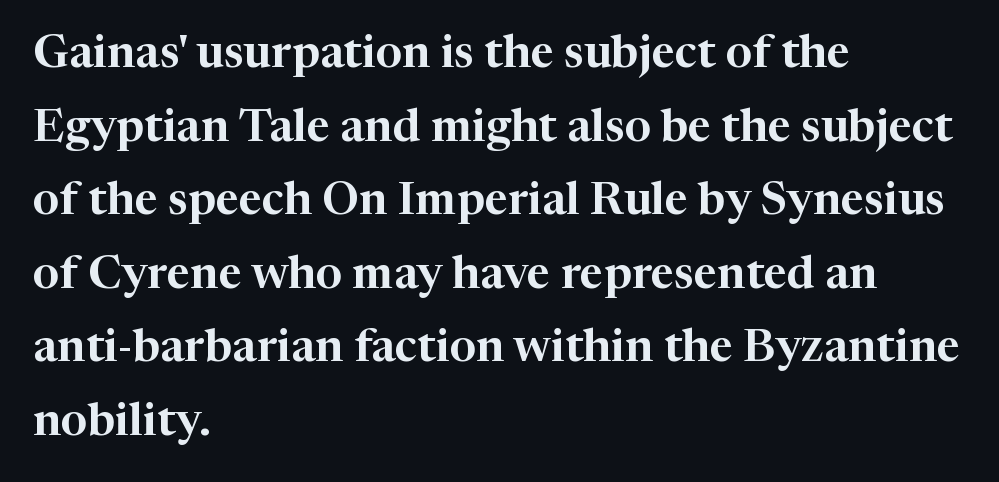
{"serif": "yes", "italic": "no", "width": "normal", "stroke_contrast": "high", "x_height": "medium", "monospaced": "no", "underline": "no", "align": "left", "line_spacing": "normal", "line_spacing_ratio": 1.6, "letter_spacing": "normal", "letter_spacing_em": 0.0, "glyph_px": 46}
